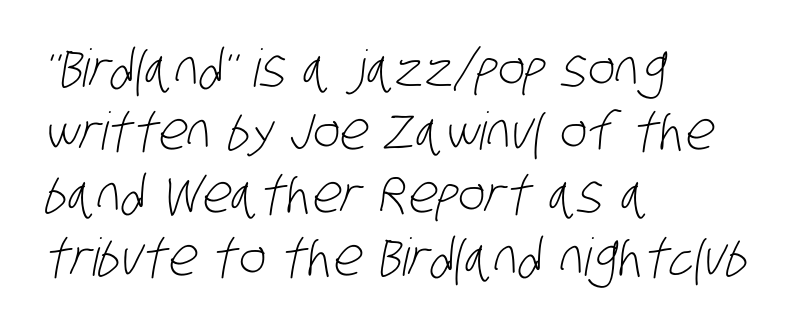
{"serif": "no", "bold": "no", "weight": "light", "width": "condensed", "stroke_contrast": "low", "x_height": "large", "monospaced": "no", "underline": "no", "align": "left", "line_spacing_ratio": 1.21, "letter_spacing": "normal", "letter_spacing_em": 0.0, "glyph_px": 52}
